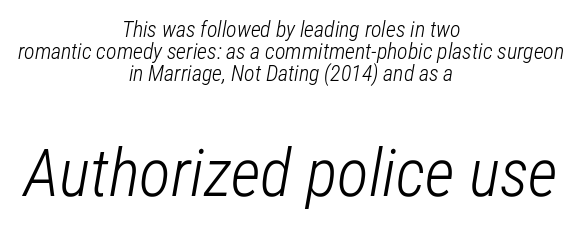
Notice how the passage keeps no hard edge, just a central spine. The face used here is proportionally spaced, like ordinary book or web type. When letters slant like this, we call the style italic. The space beneath each line is pristine and unruled. Does the bottom block carry the larger type? Yes, it does. Cramped leading.
